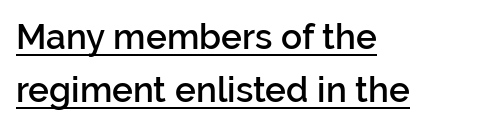
The image shows 35 px semibold sans-serif type, upright; set left-aligned, normal line spacing (1.52x), normal letter spacing, underlined; low stroke contrast and a medium x-height.
